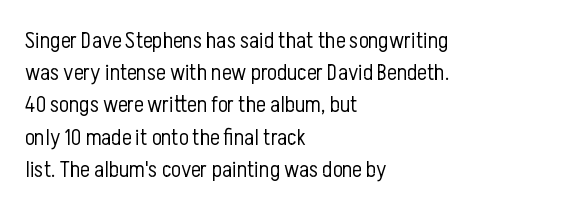
The image shows 23 px text type, upright; set left-aligned, normal line spacing (1.4x), normal letter spacing, not underlined.
